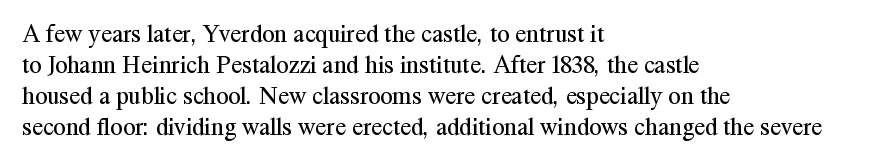
{"italic": "no", "bold": "no", "underline": "no", "align": "left", "line_spacing_ratio": 1.24, "letter_spacing": "normal", "letter_spacing_em": 0.0, "glyph_px": 25}
